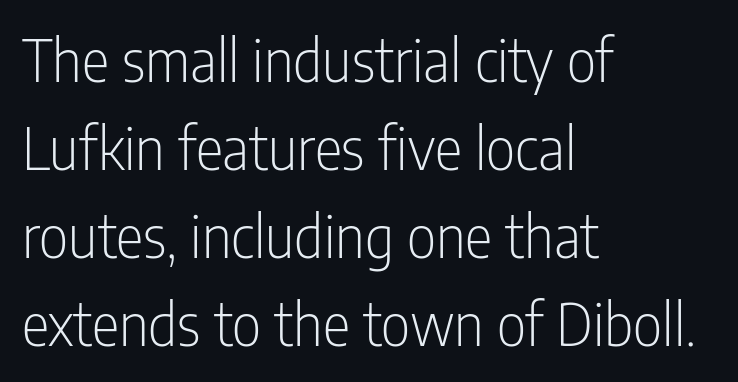
Q: Is the text bold? A: No.
Q: Is the text italic (slanted)? A: No, it is upright.
Q: Is the typeface a serif or a sans-serif typeface? A: Sans-serif.
Q: Is the text underlined? A: No.
Q: How is the paragraph aligned? A: Left-aligned.
Q: Is the spacing between letters normal or unusually wide? A: Normal.
Q: Is the spacing between lines tight, normal or loose? A: Normal.
Q: Width (condensed, normal, or wide)? A: Condensed.
Q: Stroke contrast? A: Low.
Q: x-height? A: Medium.
Q: Monospaced? A: No.
